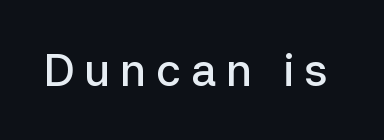
Q: Is the text bold? A: Semi-bold.
Q: Is the text italic (slanted)? A: No, it is upright.
Q: Is the typeface a serif or a sans-serif typeface? A: Sans-serif.
Q: Is the text underlined? A: No.
Q: Is the spacing between letters normal or unusually wide? A: Unusually wide.
Q: Width (condensed, normal, or wide)? A: Normal.
Q: Stroke contrast? A: Low.
Q: x-height? A: Medium.
Q: Monospaced? A: No.
